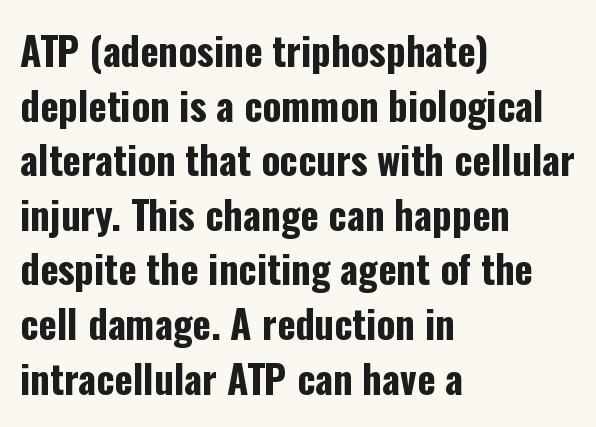
Is the type bold? Yes — the strokes are clearly thick and heavy. The glyphs in this specimen are sans serif. Proportional: the letters do not fall into vertical columns. The rendering anchors every line to the left-hand side.
